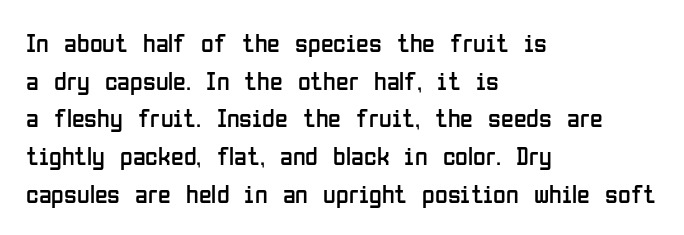
{"italic": "no", "bold": "no", "underline": "no", "align": "left", "line_spacing": "normal", "line_spacing_ratio": 1.45, "letter_spacing": "normal", "letter_spacing_em": 0.0, "glyph_px": 26}
